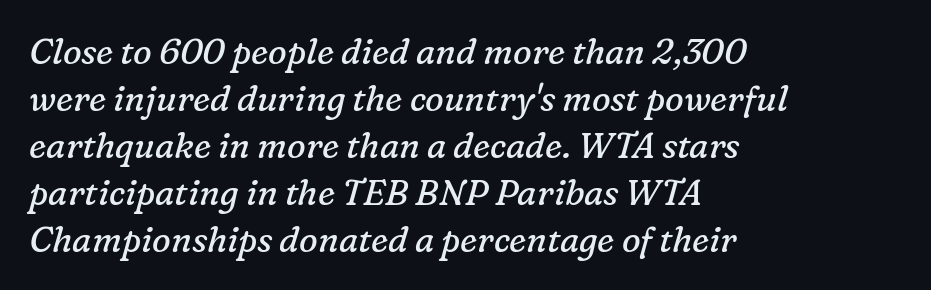
Type without underlining. The letters carry serifs — small finishing strokes at the ends of their stems. Emphasis-style slanted type is in use. This reads as an unemphasized weight, regular at the heaviest.
